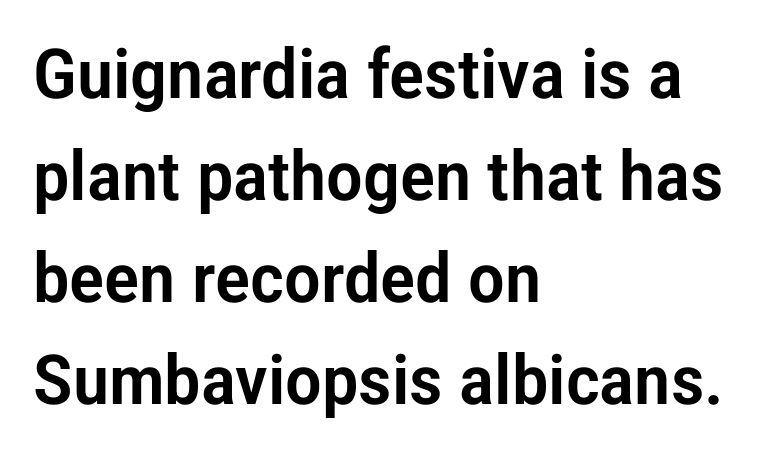
Characters remain perfectly vertical along every line. These lines keep a tight, regular rhythm from letter to letter. Proportional: the letters do not fall into vertical columns. Regular leading.
